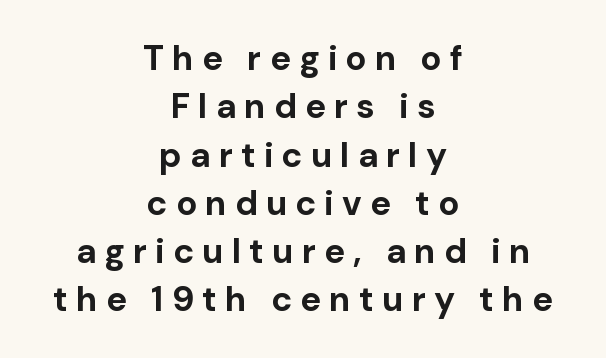
Only glyphs here, with clear space below each row. These lines are rendered in a variable-pitch font. Neither beginnings nor endings align; midpoints do. Whoever set this chose a conventional vertical rhythm. Every stem runs plumb, perpendicular to the baseline.
